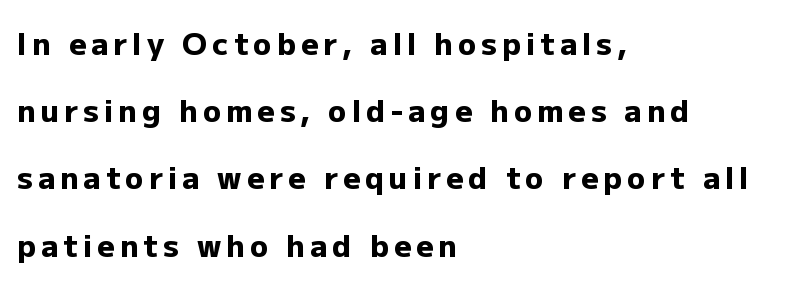
{"serif": "no", "italic": "no", "bold": "yes", "weight": "heavy", "width": "normal", "stroke_contrast": "low", "x_height": "medium", "monospaced": "no", "underline": "no", "align": "left", "line_spacing": "loose", "line_spacing_ratio": 2.24, "glyph_px": 30}
